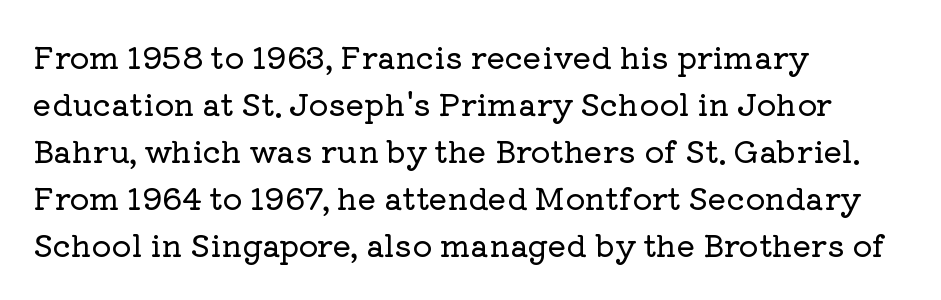
The ragged edge is on the right, which tells us the setting is flush left. Characters follow at the spacing the type designer built in. The font family rendered here belongs to the serif group. Descenders are the only things crossing below the line. Proportional: the letters do not fall into vertical columns.
